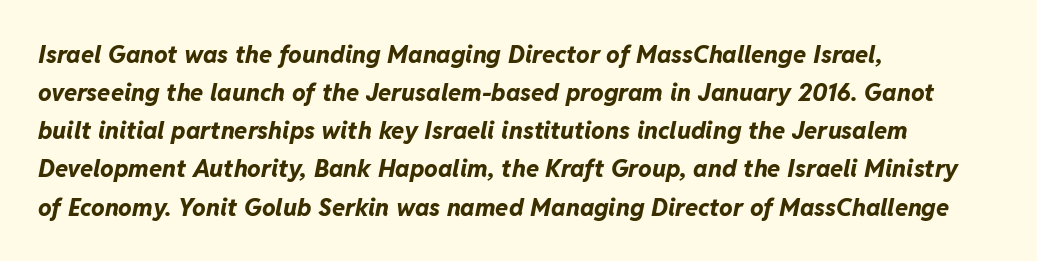
Q: Is the text bold? A: Yes.
Q: Is the text italic (slanted)? A: Yes, it leans right by about 11 degrees.
Q: Is the text underlined? A: No.
Q: How is the paragraph aligned? A: Left-aligned.
Q: Is the spacing between letters normal or unusually wide? A: Normal.
Q: Is the spacing between lines tight, normal or loose? A: Normal.
